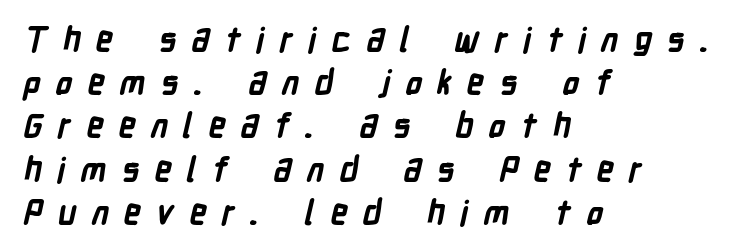
Q: Is the text bold? A: Yes.
Q: Is the typeface a serif or a sans-serif typeface? A: Sans-serif.
Q: Is the text underlined? A: No.
Q: How is the paragraph aligned? A: Left-aligned.
Q: Is the spacing between letters normal or unusually wide? A: Unusually wide.
Q: Is the spacing between lines tight, normal or loose? A: Normal.
Q: Width (condensed, normal, or wide)? A: Condensed.
Q: Stroke contrast? A: Low.
Q: x-height? A: Medium.
Q: Monospaced? A: No.
